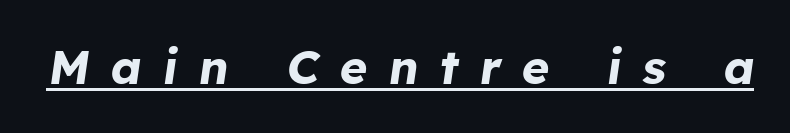
The image shows 47 px bold type, italic (leaning right); set unusually wide letter spacing (+0.45 em), underlined; low stroke contrast and a medium x-height.
